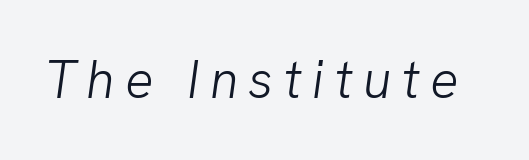
The image shows 53 px light sans-serif type; set not underlined; low stroke contrast and a medium x-height.
